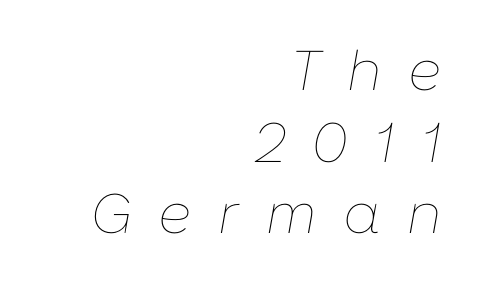
{"italic": "yes", "lean": "right", "slant_degrees": 10, "bold": "no", "weight": "thin", "width": "normal", "stroke_contrast": "low", "x_height": "medium", "monospaced": "no", "underline": "no", "align": "right", "line_spacing": "normal", "line_spacing_ratio": 1.28, "letter_spacing": "wide", "letter_spacing_em": 0.47, "glyph_px": 56}
